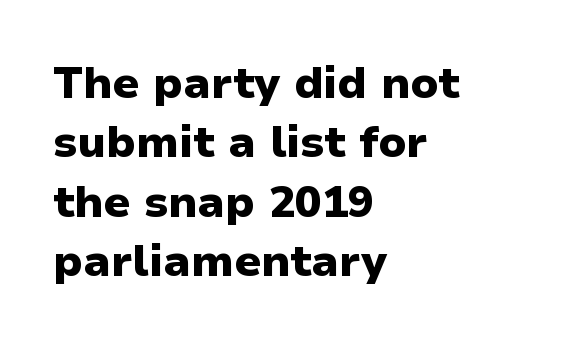
Bare-footed words on every line. The rendering keeps characters at their native spacing. A student would call this left alignment; a typographer would say flush left, rag right. Type style note: lacks serifs.
